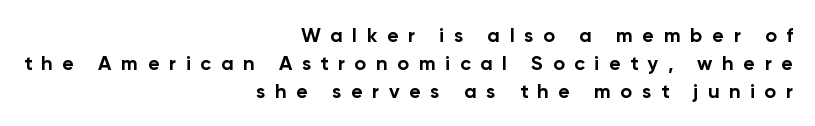
The image shows 20 px bold type, upright; set right-aligned, normal line spacing (1.4x), unusually wide letter spacing (+0.48 em), not underlined.
